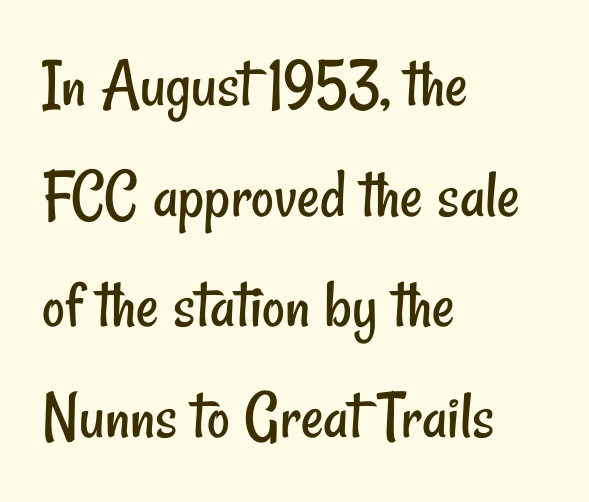
There is no visible air inserted between adjacent glyphs. The passage shown is not bold in any degree. Anything drawn beneath the words? Only blank space. Think of a printed novel: that variable character pitch is what you see here. Grotesque or geometric, the face here clearly has no serifs. This block has exactly the height ordinary leading produces.
